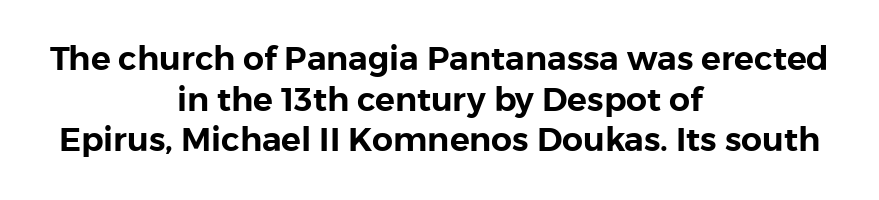
Q: Is the text italic (slanted)? A: No, it is upright.
Q: Is the typeface a serif or a sans-serif typeface? A: Sans-serif.
Q: Is the text underlined? A: No.
Q: How is the paragraph aligned? A: Centered.
Q: Is the spacing between letters normal or unusually wide? A: Normal.
Q: Width (condensed, normal, or wide)? A: Normal.
Q: Stroke contrast? A: Low.
Q: x-height? A: Medium.
Q: Monospaced? A: No.
